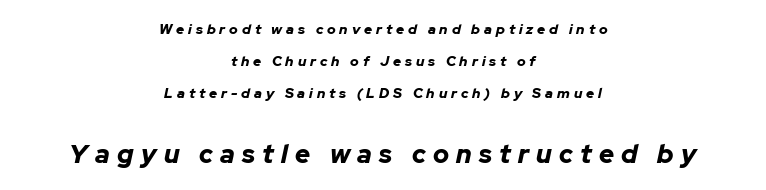
Teacher's note: observe the equal gaps on both sides — that is centered alignment. The line-height multiplier appears high, well above default. Summary of weight: heavy, a full bold. Descender tails drop into unmarked territory. This sample uses an oblique cut, with every glyph tilted off the vertical.
